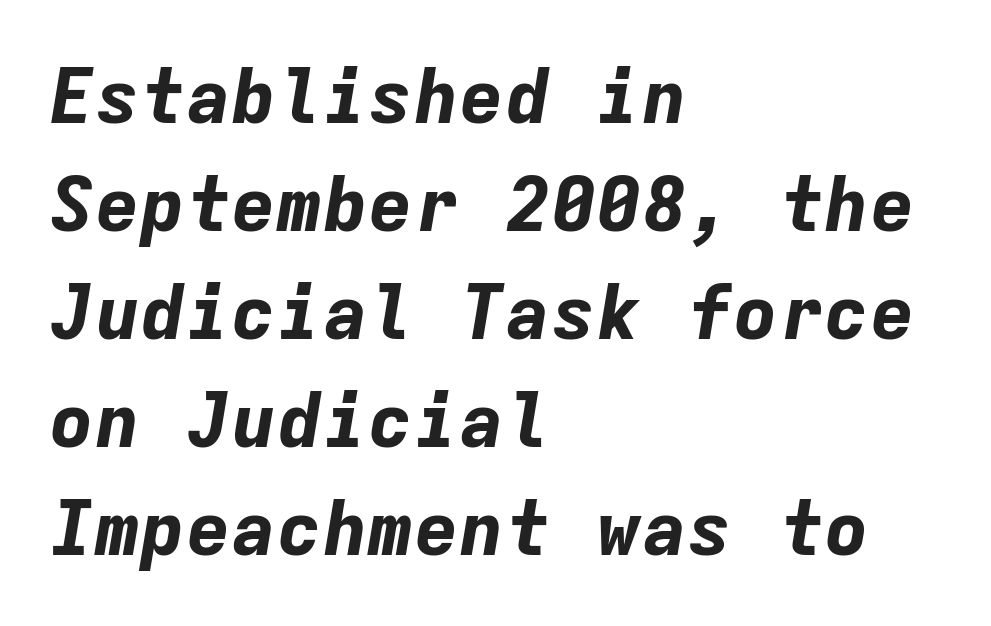
Q: Is the text bold? A: Yes.
Q: Is the text italic (slanted)? A: Yes, it leans right by about 9 degrees.
Q: Is the text underlined? A: No.
Q: How is the paragraph aligned? A: Left-aligned.
Q: Is the spacing between letters normal or unusually wide? A: Normal.
Q: Is the spacing between lines tight, normal or loose? A: Normal.
Q: Width (condensed, normal, or wide)? A: Normal.
Q: Stroke contrast? A: Low.
Q: x-height? A: Medium.
Q: Monospaced? A: Yes.
